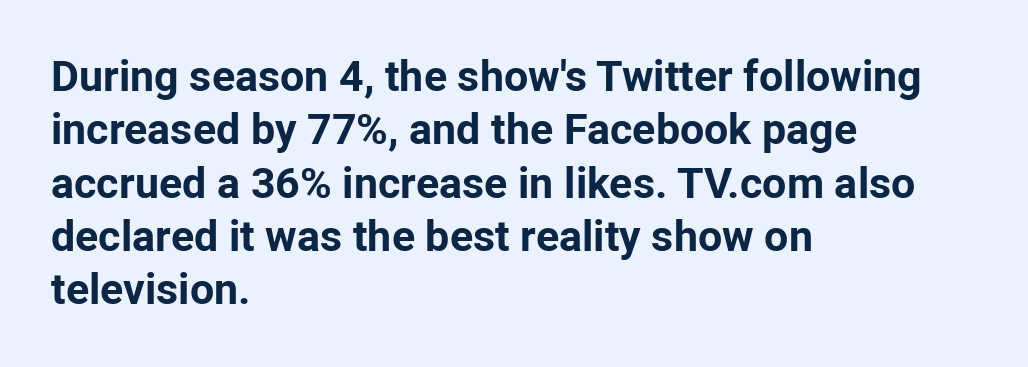
Q: Is the text bold? A: Yes.
Q: Is the text italic (slanted)? A: No, it is upright.
Q: Is the typeface a serif or a sans-serif typeface? A: Sans-serif.
Q: Is the text underlined? A: No.
Q: How is the paragraph aligned? A: Left-aligned.
Q: Is the spacing between letters normal or unusually wide? A: Normal.
Q: Width (condensed, normal, or wide)? A: Normal.
Q: Stroke contrast? A: Low.
Q: x-height? A: Medium.
Q: Monospaced? A: No.
